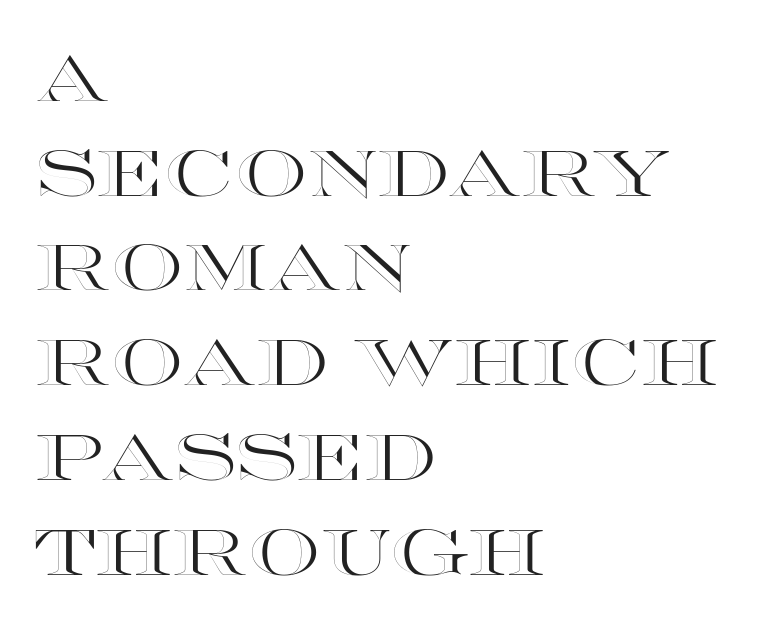
Rows of type keep a routine distance in the vertical direction. The lettering stays uniformly vertical, giving the passage a roman look. Think of a printed novel: that variable character pitch is what you see here. No extra tracking has been applied to these lines. The text block is weighted toward the left margin, trailing off unevenly rightward.
